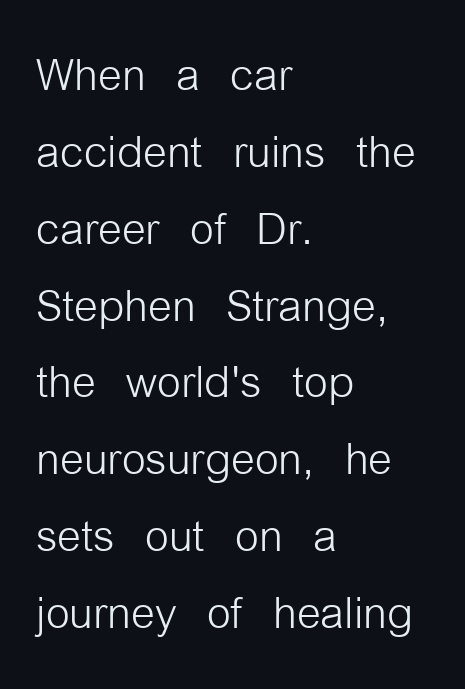
{"serif": "no", "italic": "no", "bold": "no", "weight": "light", "width": "condensed", "stroke_contrast": "low", "x_height": "medium", "monospaced": "no", "underline": "no", "align": "left", "line_spacing": "normal", "line_spacing_ratio": 1.26, "letter_spacing": "normal", "letter_spacing_em": 0.0, "glyph_px": 61}
